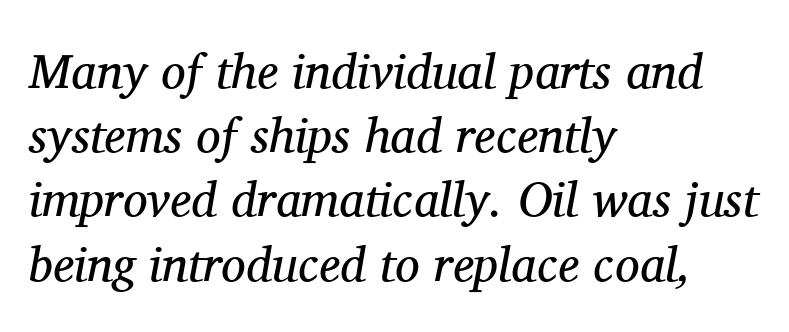
{"serif": "yes", "italic": "yes", "lean": "right", "slant_degrees": 11, "bold": "no", "weight": "regular", "width": "normal", "stroke_contrast": "medium", "x_height": "medium", "monospaced": "no", "underline": "no", "align": "left", "line_spacing": "normal", "line_spacing_ratio": 1.31, "letter_spacing": "normal", "letter_spacing_em": 0.0, "glyph_px": 49}
